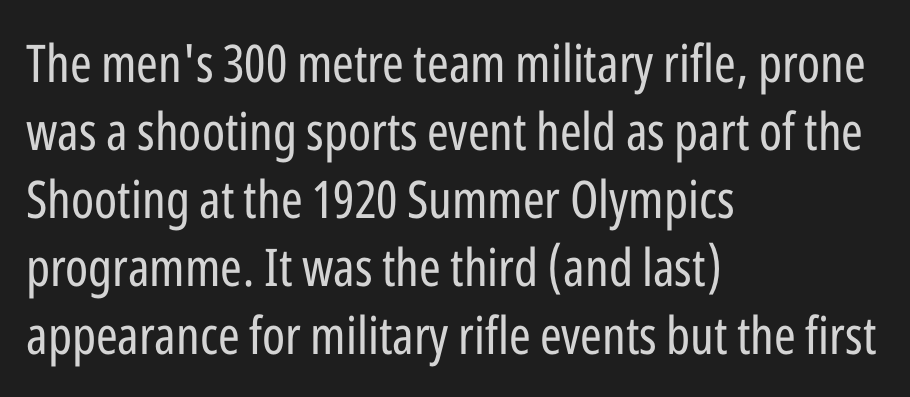
The image shows 52 px regular-weight, condensed sans-serif type, upright; set left-aligned, normal line spacing (1.31x), normal letter spacing, not underlined; low stroke contrast and a medium x-height.
